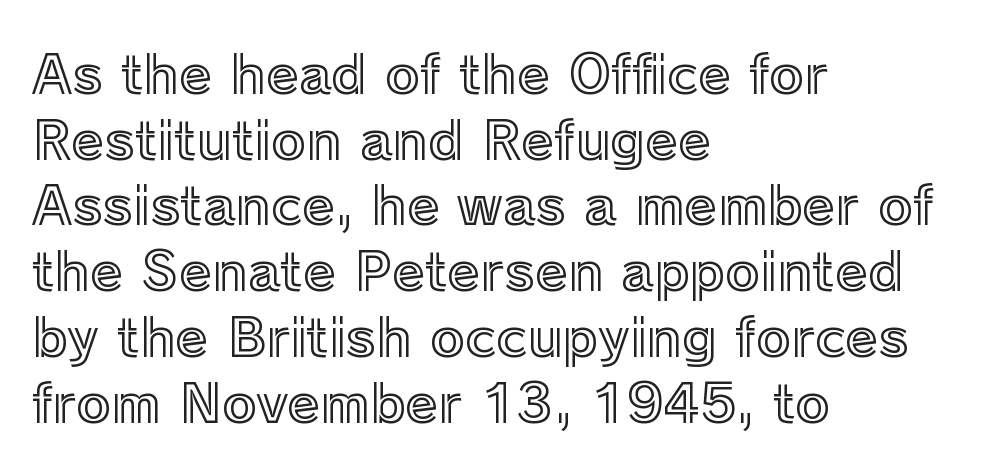
{"italic": "no", "width": "normal", "x_height": "medium", "monospaced": "no", "underline": "no", "align": "left", "line_spacing_ratio": 1.24, "letter_spacing": "normal", "letter_spacing_em": 0.0, "glyph_px": 53}
